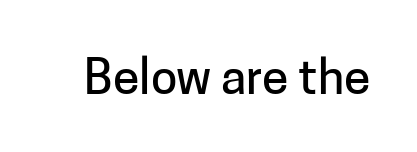
Q: Is the text italic (slanted)? A: No, it is upright.
Q: Is the typeface a serif or a sans-serif typeface? A: Sans-serif.
Q: Is the text underlined? A: No.
Q: Is the spacing between letters normal or unusually wide? A: Normal.
Q: Width (condensed, normal, or wide)? A: Normal.
Q: Stroke contrast? A: Low.
Q: x-height? A: Medium.
Q: Monospaced? A: No.
